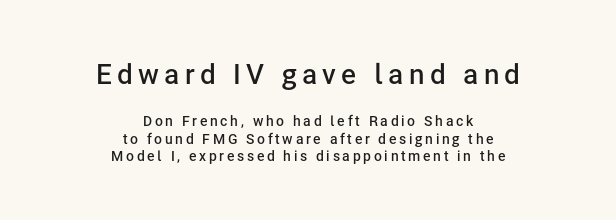
Q: Is the text bold? A: Semi-bold.
Q: Is the text italic (slanted)? A: No, it is upright.
Q: Is the typeface a serif or a sans-serif typeface? A: Sans-serif.
Q: Is the text underlined? A: No.
Q: How is the paragraph aligned? A: Centered.
Q: Is the spacing between lines tight, normal or loose? A: Normal.
Q: Which block of text is set in a larger size, the first (top) or the second (bottom)? A: The first (top) one.
Q: Width (condensed, normal, or wide)? A: Normal.
Q: Stroke contrast? A: Low.
Q: x-height? A: Medium.
Q: Monospaced? A: No.
